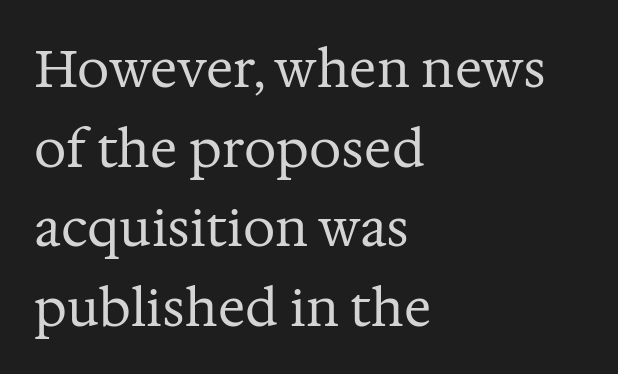
{"serif": "yes", "italic": "no", "bold": "no", "weight": "regular", "width": "normal", "stroke_contrast": "medium", "x_height": "medium", "monospaced": "no", "underline": "no", "align": "left", "line_spacing": "normal", "line_spacing_ratio": 1.56, "letter_spacing": "normal", "letter_spacing_em": 0.0, "glyph_px": 51}
